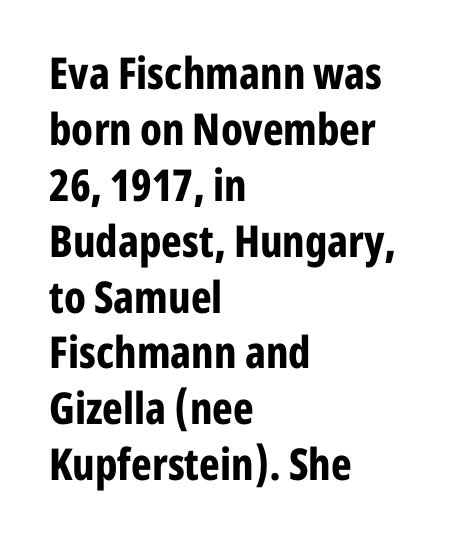
Q: Is the text bold? A: Yes.
Q: Is the text italic (slanted)? A: No, it is upright.
Q: Is the typeface a serif or a sans-serif typeface? A: Sans-serif.
Q: Is the text underlined? A: No.
Q: How is the paragraph aligned? A: Left-aligned.
Q: Is the spacing between letters normal or unusually wide? A: Normal.
Q: Is the spacing between lines tight, normal or loose? A: Normal.
Q: Width (condensed, normal, or wide)? A: Condensed.
Q: Stroke contrast? A: Low.
Q: x-height? A: Medium.
Q: Monospaced? A: No.
